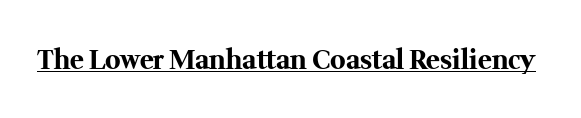
Q: Is the text bold? A: Yes.
Q: Is the text italic (slanted)? A: No, it is upright.
Q: Is the text underlined? A: Yes.
Q: Is the spacing between letters normal or unusually wide? A: Normal.
